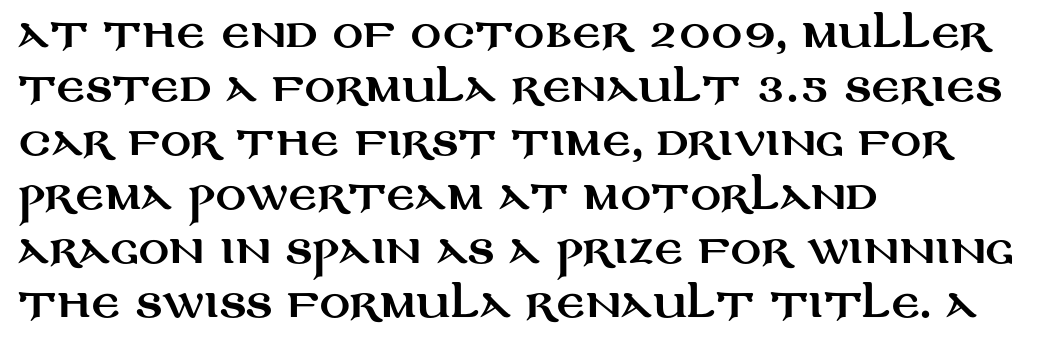
{"serif": "no", "italic": "no", "width": "wide", "stroke_contrast": "medium", "x_height": "large", "monospaced": "no", "underline": "no", "align": "left", "line_spacing": "normal", "line_spacing_ratio": 1.42, "letter_spacing": "normal", "letter_spacing_em": 0.0, "glyph_px": 38}
